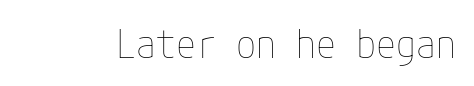
Q: Is the text bold? A: No.
Q: Is the text italic (slanted)? A: No, it is upright.
Q: Is the text underlined? A: No.
Q: Is the spacing between letters normal or unusually wide? A: Normal.
Q: Width (condensed, normal, or wide)? A: Condensed.
Q: Stroke contrast? A: Low.
Q: x-height? A: Medium.
